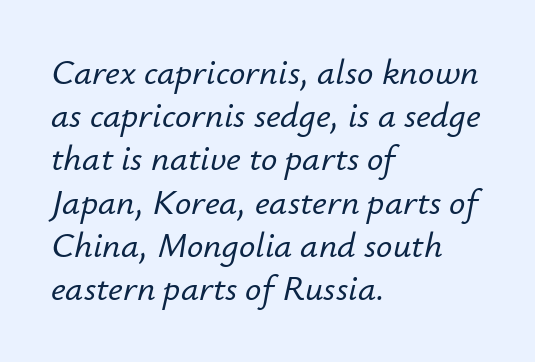
These lines are rendered in a variable-pitch font. Glance below the letters and you will spot only blank space. Every character sits at an angle, as italics do. You could call the tracking neutral — neither tight nor loose. Does the copy run flush right? No — it runs flush left.
